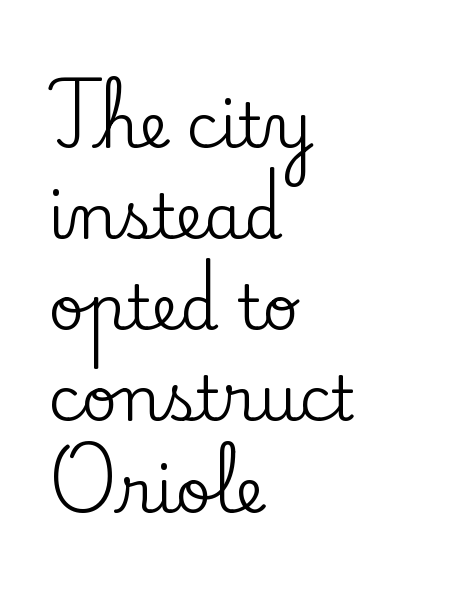
Q: Is the text italic (slanted)? A: No, it is upright.
Q: Is the typeface a serif or a sans-serif typeface? A: Serif.
Q: Is the text underlined? A: No.
Q: How is the paragraph aligned? A: Left-aligned.
Q: Is the spacing between letters normal or unusually wide? A: Normal.
Q: Is the spacing between lines tight, normal or loose? A: Normal.
Q: Width (condensed, normal, or wide)? A: Normal.
Q: Stroke contrast? A: Low.
Q: x-height? A: Small.
Q: Monospaced? A: No.
